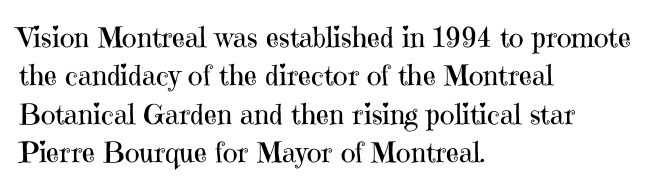
Q: Is the text bold? A: No.
Q: Is the text italic (slanted)? A: No, it is upright.
Q: Is the typeface a serif or a sans-serif typeface? A: Serif.
Q: Is the text underlined? A: No.
Q: How is the paragraph aligned? A: Left-aligned.
Q: Is the spacing between letters normal or unusually wide? A: Normal.
Q: Is the spacing between lines tight, normal or loose? A: Normal.
Q: Width (condensed, normal, or wide)? A: Normal.
Q: Stroke contrast? A: High.
Q: x-height? A: Medium.
Q: Monospaced? A: No.
